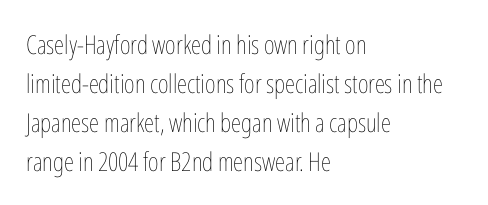
Q: Is the text bold? A: No.
Q: Is the text italic (slanted)? A: No, it is upright.
Q: Is the text underlined? A: No.
Q: How is the paragraph aligned? A: Left-aligned.
Q: Is the spacing between letters normal or unusually wide? A: Normal.
Q: Is the spacing between lines tight, normal or loose? A: Normal.
